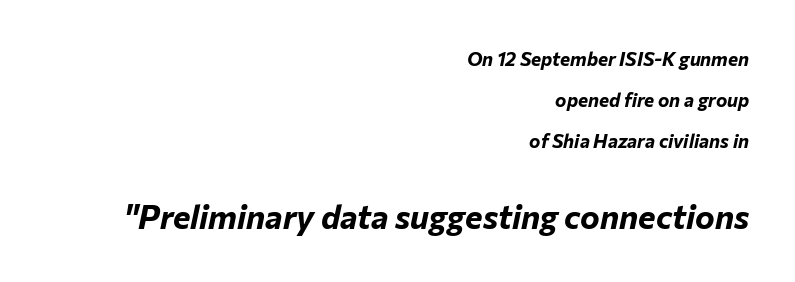
{"italic": "yes", "lean": "right", "slant_degrees": 12, "bold": "yes", "weight": "bold", "width": "normal", "stroke_contrast": "low", "x_height": "medium", "monospaced": "no", "underline": "no", "align": "right", "line_spacing": "loose", "line_spacing_ratio": 2.15, "letter_spacing": "normal", "letter_spacing_em": 0.0, "larger_block": "second", "size_ratio": 1.74, "glyph_px": 33}
